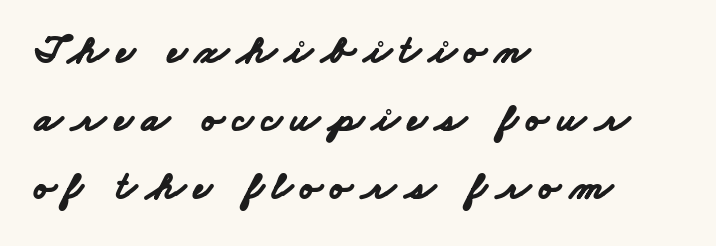
Q: Is the text bold? A: Yes.
Q: Is the typeface a serif or a sans-serif typeface? A: Sans-serif.
Q: Is the text underlined? A: No.
Q: How is the paragraph aligned? A: Left-aligned.
Q: Is the spacing between letters normal or unusually wide? A: Unusually wide.
Q: Is the spacing between lines tight, normal or loose? A: Normal.
Q: Width (condensed, normal, or wide)? A: Wide.
Q: Stroke contrast? A: Low.
Q: x-height? A: Small.
Q: Monospaced? A: No.
